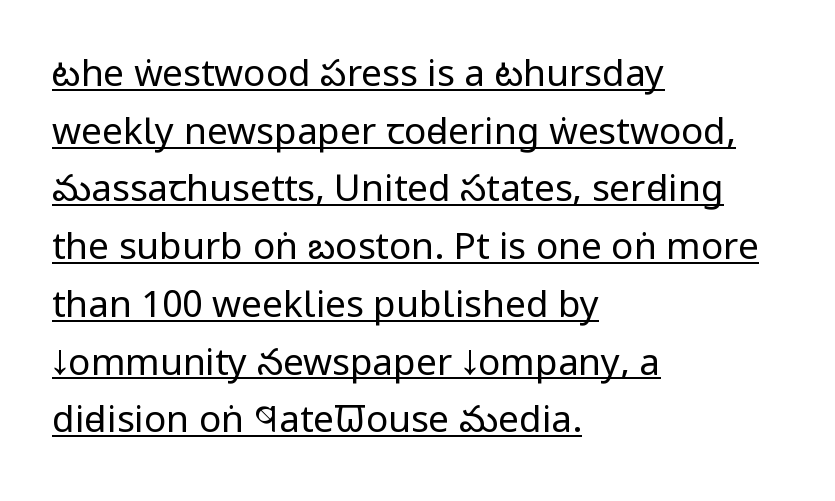
Q: Is the text bold? A: No.
Q: Is the text italic (slanted)? A: No, it is upright.
Q: Is the typeface a serif or a sans-serif typeface? A: Sans-serif.
Q: Is the text underlined? A: Yes.
Q: How is the paragraph aligned? A: Left-aligned.
Q: Is the spacing between letters normal or unusually wide? A: Normal.
Q: Is the spacing between lines tight, normal or loose? A: Normal.
Q: Width (condensed, normal, or wide)? A: Condensed.
Q: Stroke contrast? A: Low.
Q: x-height? A: Large.
Q: Monospaced? A: No.
